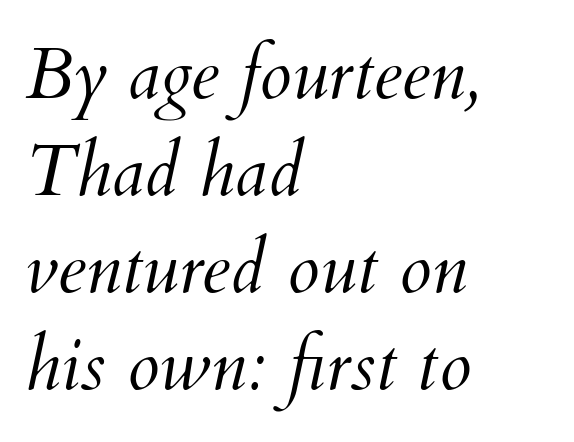
The image shows 73 px light type, italic (leaning right); set left-aligned, normal line spacing (1.33x), normal letter spacing, not underlined; medium stroke contrast and a small x-height.
